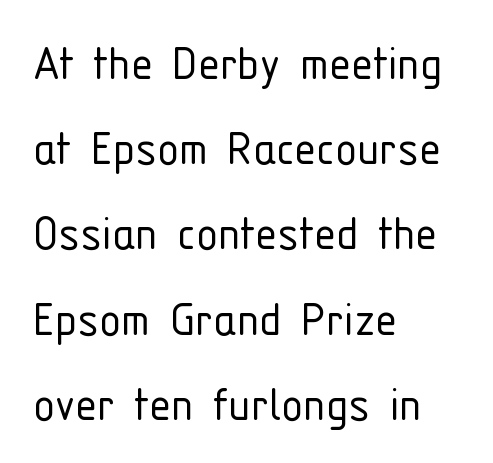
The image shows 55 px light, condensed sans-serif type, upright; set left-aligned, normal line spacing (1.55x), normal letter spacing, not underlined; low stroke contrast and a medium x-height.
